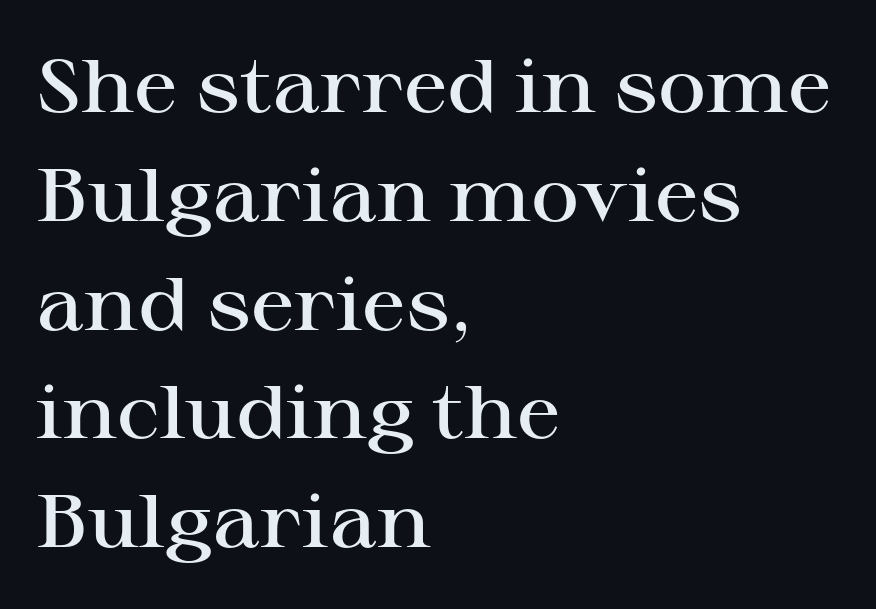
{"serif": "yes", "italic": "no", "bold": "semi", "weight": "semibold", "width": "wide", "stroke_contrast": "high", "x_height": "medium", "monospaced": "no", "underline": "no", "align": "left", "line_spacing": "normal", "line_spacing_ratio": 1.47, "letter_spacing": "normal", "letter_spacing_em": 0.0, "glyph_px": 74}
